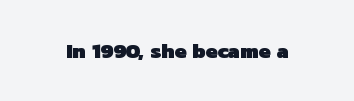
{"bold": "yes", "underline": "no", "letter_spacing": "normal", "letter_spacing_em": 0.0, "glyph_px": 21}
